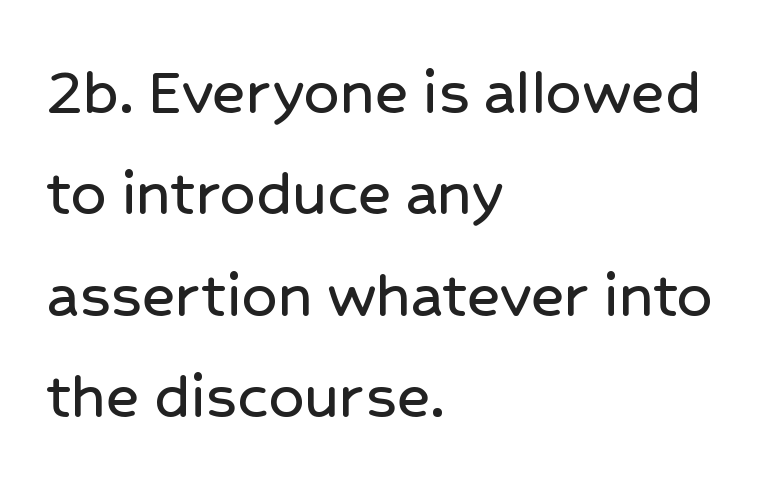
The image shows 70 px sans-serif type, upright; set left-aligned, normal line spacing (1.45x), normal letter spacing, not underlined; low stroke contrast and a medium x-height.
